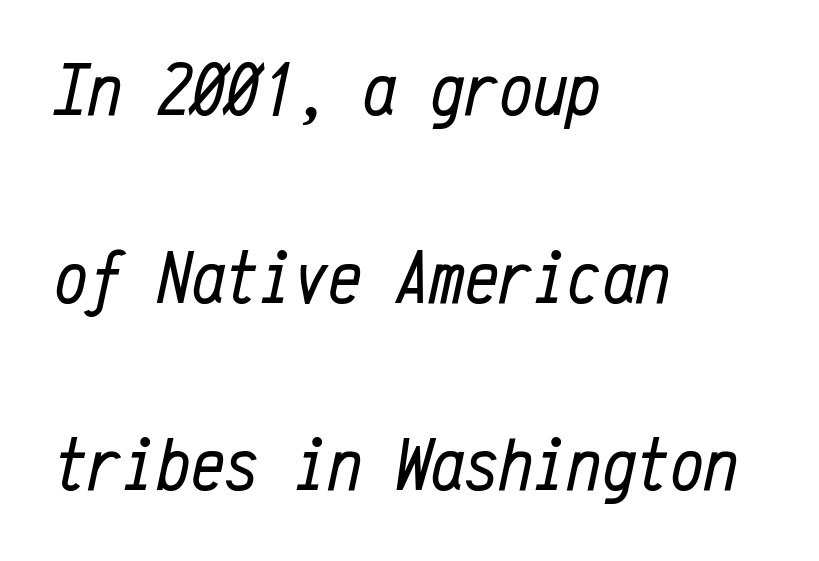
The image shows 76 px regular-weight, condensed type, italic (leaning right), monospaced; set left-aligned, loose line spacing (2.47x), normal letter spacing, not underlined; low stroke contrast and a medium x-height.
